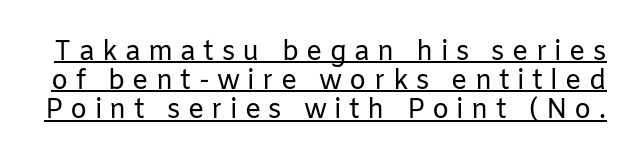
Is the type heavy? It reads as light-to-regular instead. This rendering features underlined lettering. Inter-character spacing is expanded well beyond the font's built-in metrics. You can tell it's not italic because the verticals are truly vertical. Vertical spacing — tight.
